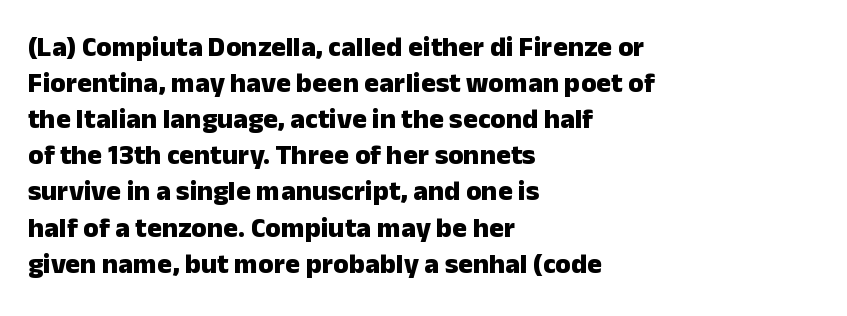
Layout note: lines flush left. Every stem runs plumb, perpendicular to the baseline. The passage shown is typeset with a sans-serif family. Each letter keeps its own natural width here, so spacing adapts to shape.
